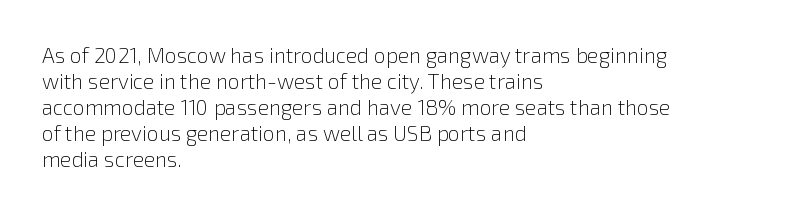
Q: Is the text bold? A: No.
Q: Is the text italic (slanted)? A: No, it is upright.
Q: Is the text underlined? A: No.
Q: How is the paragraph aligned? A: Left-aligned.
Q: Is the spacing between letters normal or unusually wide? A: Normal.
